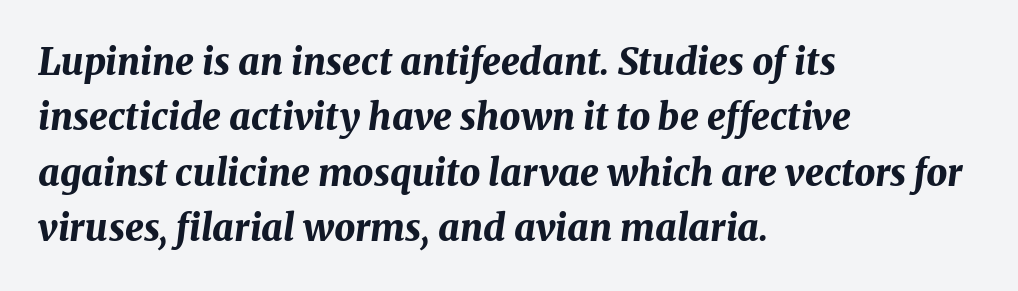
{"italic": "yes", "lean": "right", "slant_degrees": 8, "bold": "yes", "weight": "bold", "width": "normal", "stroke_contrast": "medium", "x_height": "medium", "monospaced": "no", "underline": "no", "align": "left", "line_spacing": "normal", "line_spacing_ratio": 1.5, "letter_spacing": "normal", "letter_spacing_em": 0.0, "glyph_px": 37}
